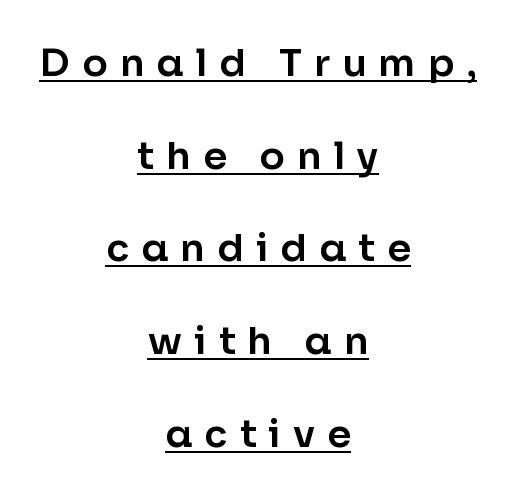
The image shows 38 px sans-serif type, upright; set centered, loose line spacing (2.44x), unusually wide letter spacing (+0.32 em), underlined; low stroke contrast and a medium x-height.
